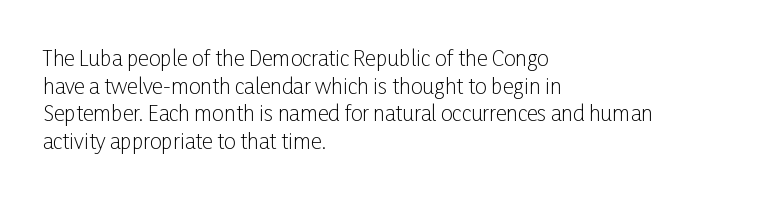
Every stem runs plumb, perpendicular to the baseline. Leftover space on each line is placed entirely after the last word. Check the space under the baseline: it is left empty. This reads as an unemphasized weight, regular at the heaviest. Caption: standard tracking, unaltered.
